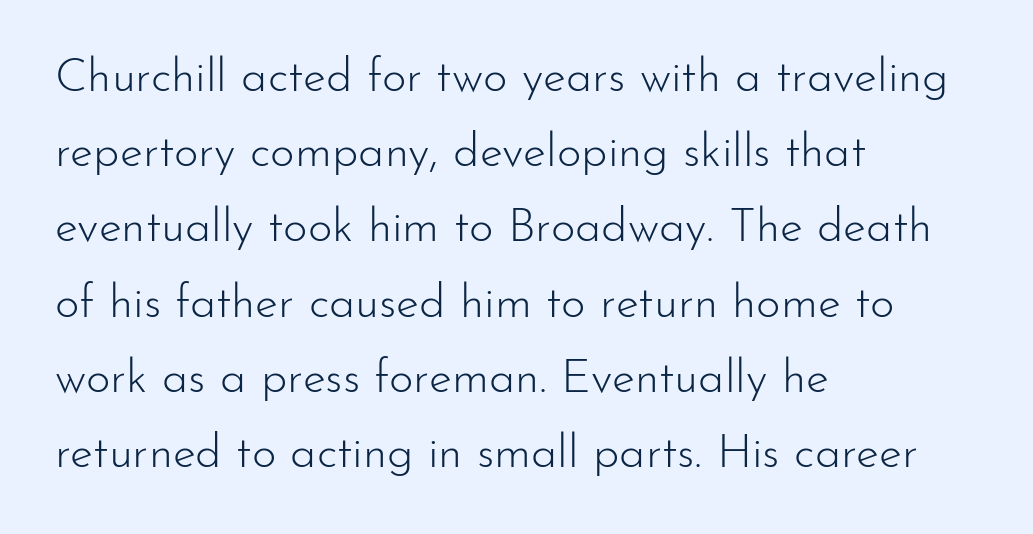
Q: Is the text bold? A: No.
Q: Is the text italic (slanted)? A: No, it is upright.
Q: Is the typeface a serif or a sans-serif typeface? A: Sans-serif.
Q: Is the text underlined? A: No.
Q: How is the paragraph aligned? A: Left-aligned.
Q: Is the spacing between letters normal or unusually wide? A: Normal.
Q: Is the spacing between lines tight, normal or loose? A: Normal.
Q: Width (condensed, normal, or wide)? A: Normal.
Q: Stroke contrast? A: Low.
Q: x-height? A: Small.
Q: Monospaced? A: No.
